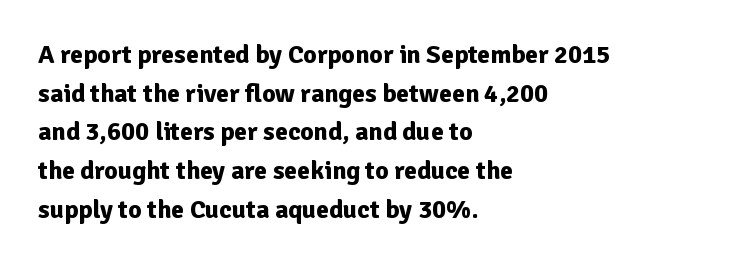
Leading: standard. Glyph-to-glyph distance matches everyday printed text. The face used here has the dense, thick strokes of a bold. These lines stack with their left ends in a neat column.
